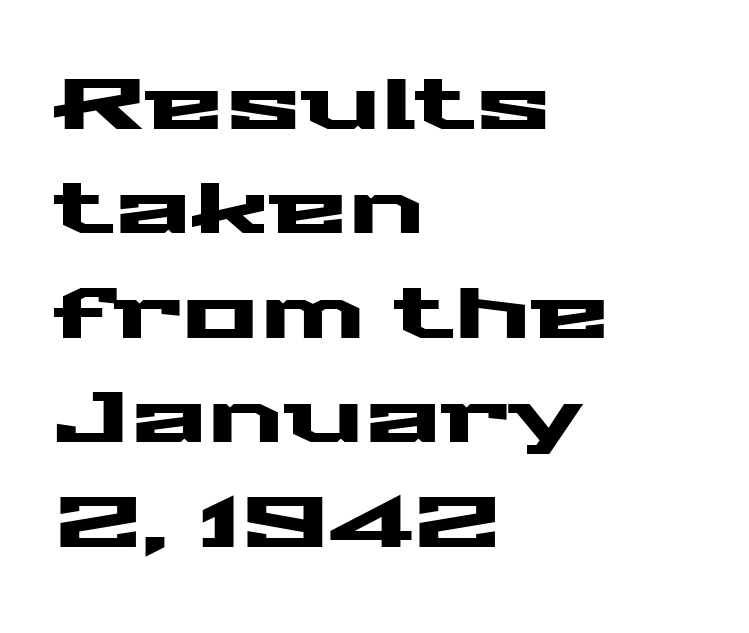
The image shows 72 px wide sans-serif type, upright; set left-aligned, normal line spacing (1.45x), normal letter spacing, not underlined; medium stroke contrast and a medium x-height.
